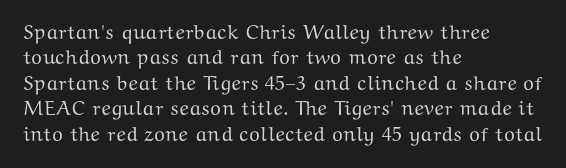
Layout note: lines flush left. The zone under the glyphs is completely vacant. The gaps between neighbouring characters are ordinary and unremarkable. Ascenders rise straight up at ninety degrees. Leading matches the norm, producing a regular column.
